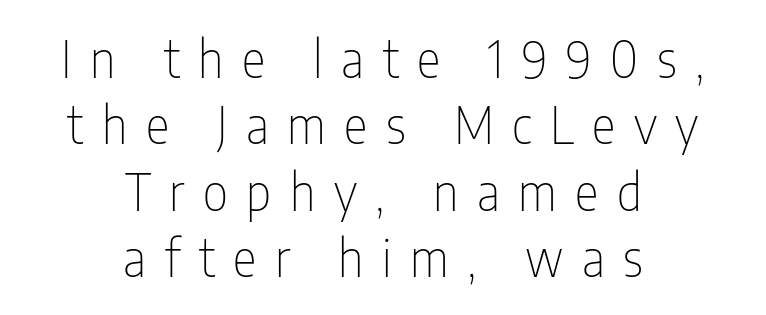
Q: Is the text bold? A: No.
Q: Is the text italic (slanted)? A: No, it is upright.
Q: Is the typeface a serif or a sans-serif typeface? A: Sans-serif.
Q: Is the text underlined? A: No.
Q: How is the paragraph aligned? A: Centered.
Q: Is the spacing between letters normal or unusually wide? A: Unusually wide.
Q: Is the spacing between lines tight, normal or loose? A: Normal.
Q: Width (condensed, normal, or wide)? A: Condensed.
Q: Stroke contrast? A: Low.
Q: x-height? A: Medium.
Q: Monospaced? A: No.
